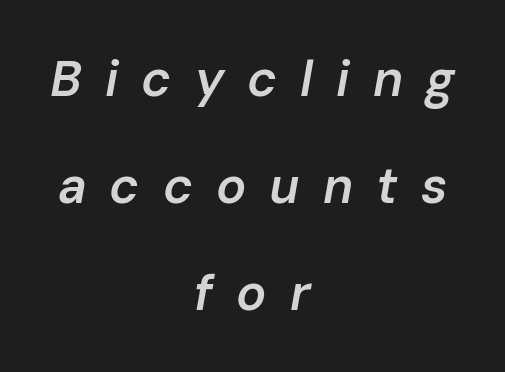
Looks like regular typesetting: each glyph gets only the width it needs. As a designer I'd log this as weight 600, semibold. Horizontally, the lines are justified to the midpoint only. The whole block is typeset with a tilt. Underline: absent. Loose tracking; the words dissolve into strings of separated letters.
